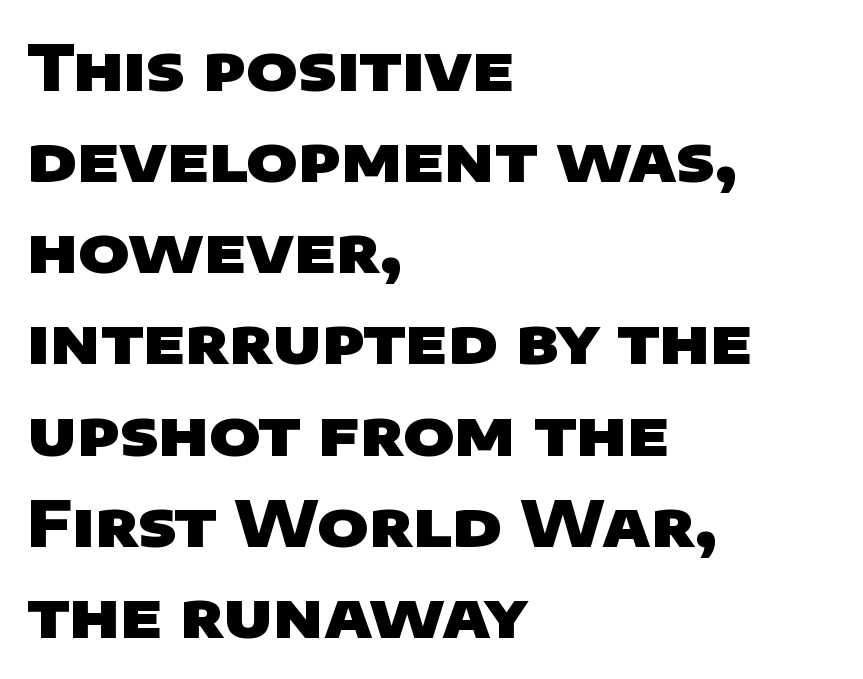
The image shows 62 px heavy, wide sans-serif type; set left-aligned, normal line spacing (1.47x), normal letter spacing, not underlined; low stroke contrast and a large x-height.
